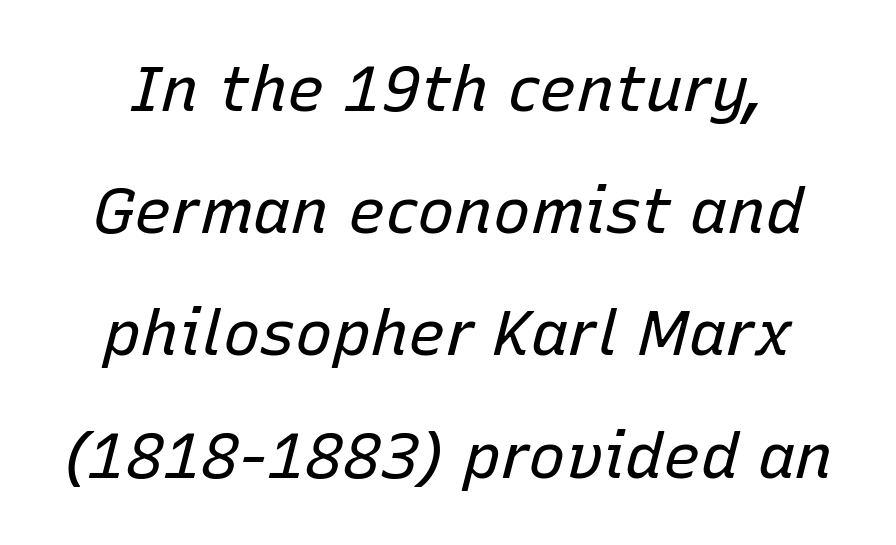
These lines are rendered in a variable-pitch font. The passage shown stacks its lines with a broad gap. Weight: in the light-to-regular range. Slanted lettering throughout. Glyph-to-glyph distance matches everyday printed text.
